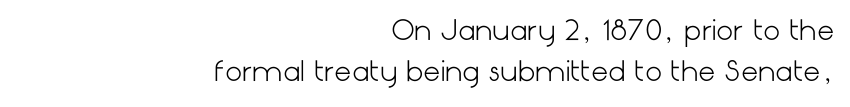
The image shows 27 px text type, upright; set right-aligned, normal line spacing (1.51x), normal letter spacing, not underlined.
